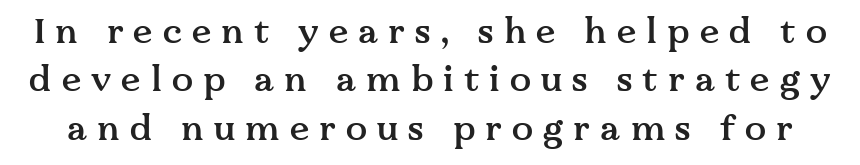
{"serif": "yes", "italic": "no", "bold": "semi", "weight": "semibold", "width": "normal", "stroke_contrast": "medium", "x_height": "medium", "monospaced": "no", "underline": "no", "line_spacing": "normal", "line_spacing_ratio": 1.38, "letter_spacing": "wide", "letter_spacing_em": 0.29, "glyph_px": 35}
